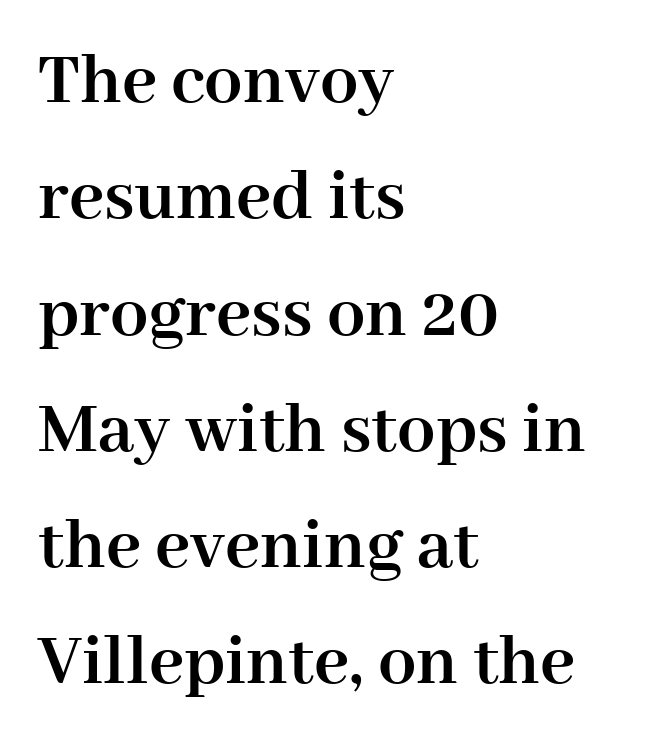
Q: Is the text bold? A: Yes.
Q: Is the text italic (slanted)? A: No, it is upright.
Q: Is the typeface a serif or a sans-serif typeface? A: Serif.
Q: Is the text underlined? A: No.
Q: How is the paragraph aligned? A: Left-aligned.
Q: Is the spacing between letters normal or unusually wide? A: Normal.
Q: Is the spacing between lines tight, normal or loose? A: Normal.
Q: Width (condensed, normal, or wide)? A: Normal.
Q: Stroke contrast? A: High.
Q: x-height? A: Medium.
Q: Monospaced? A: No.
